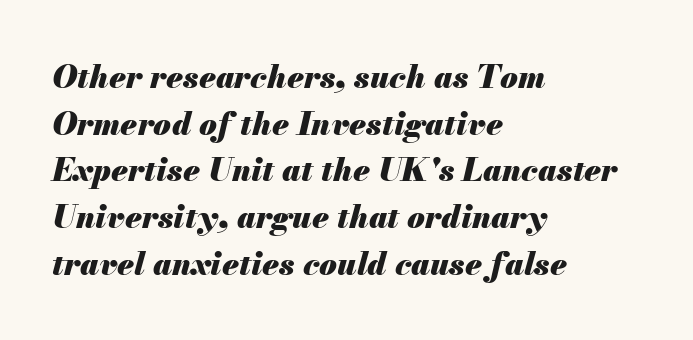
The image shows 32 px heavy type, italic (leaning right); set left-aligned, normal line spacing (1.46x), normal letter spacing, not underlined; medium stroke contrast and a small x-height.
